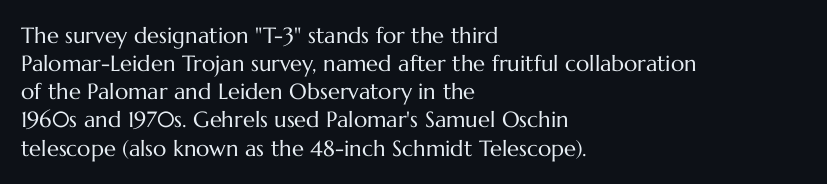
{"italic": "no", "bold": "no", "underline": "no", "align": "left", "line_spacing": "normal", "line_spacing_ratio": 1.28, "letter_spacing": "normal", "letter_spacing_em": 0.0, "glyph_px": 22}
